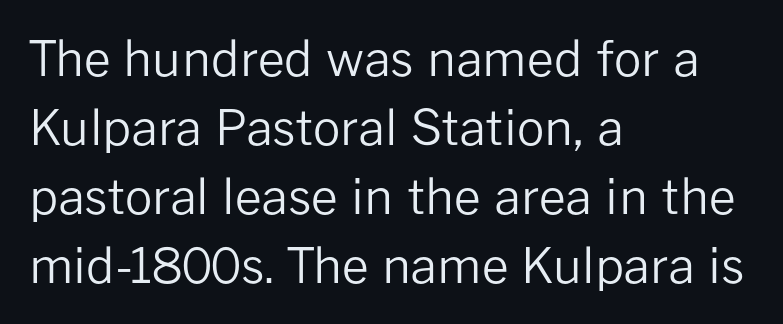
You could not count columns in this text — the font is proportionally spaced. The axis of the letterforms is exactly vertical. Observe the absence of serifs on each vertical stroke in this sample. The area under the type is left untouched. Is the block centered? No — it sits flush against the left margin. Observe the ordinary spacing: letters are neighbours, not strangers.
